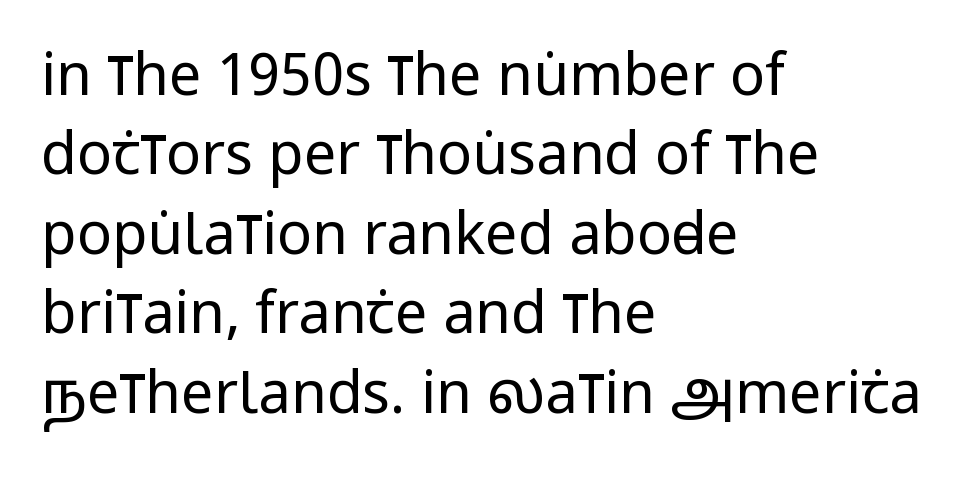
Q: Is the text bold? A: No.
Q: Is the text italic (slanted)? A: No, it is upright.
Q: Is the typeface a serif or a sans-serif typeface? A: Sans-serif.
Q: Is the text underlined? A: No.
Q: How is the paragraph aligned? A: Left-aligned.
Q: Is the spacing between letters normal or unusually wide? A: Normal.
Q: Is the spacing between lines tight, normal or loose? A: Normal.
Q: Width (condensed, normal, or wide)? A: Condensed.
Q: Stroke contrast? A: Low.
Q: x-height? A: Large.
Q: Monospaced? A: No.
